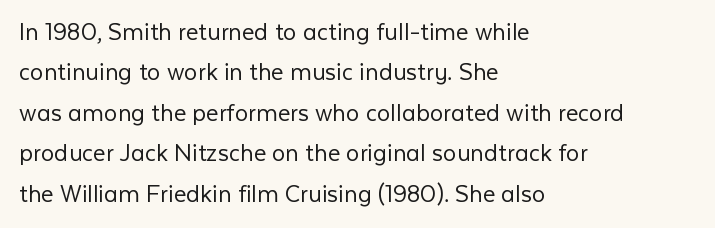
The passage shown stacks its lines at a standard gap. Students, note that the glyphs here touch the page at normal intervals. This reads as an unemphasized weight, regular at the heaviest. Typeset ragged right — the left edge is the straight one. No italicization has been applied; the sample stays upright.
